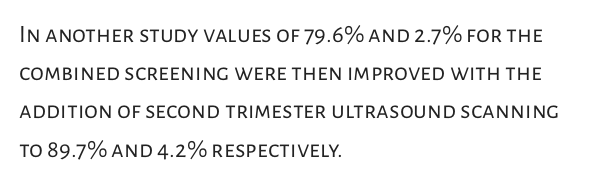
Q: Is the text bold? A: No.
Q: Is the text italic (slanted)? A: No, it is upright.
Q: Is the text underlined? A: No.
Q: How is the paragraph aligned? A: Left-aligned.
Q: Is the spacing between letters normal or unusually wide? A: Normal.
Q: Is the spacing between lines tight, normal or loose? A: Normal.
